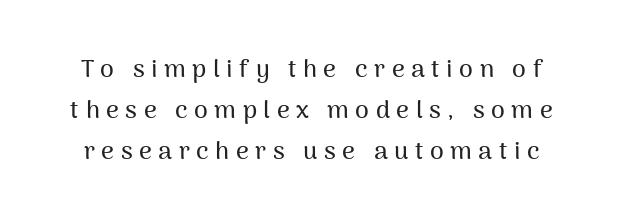
{"italic": "no", "underline": "no", "line_spacing": "normal", "line_spacing_ratio": 1.65, "letter_spacing": "wide", "letter_spacing_em": 0.26, "glyph_px": 25}
